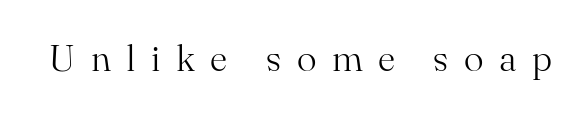
{"serif": "yes", "italic": "no", "bold": "no", "weight": "light", "width": "normal", "stroke_contrast": "medium", "x_height": "small", "monospaced": "no", "underline": "no", "letter_spacing": "wide", "letter_spacing_em": 0.42, "glyph_px": 37}
